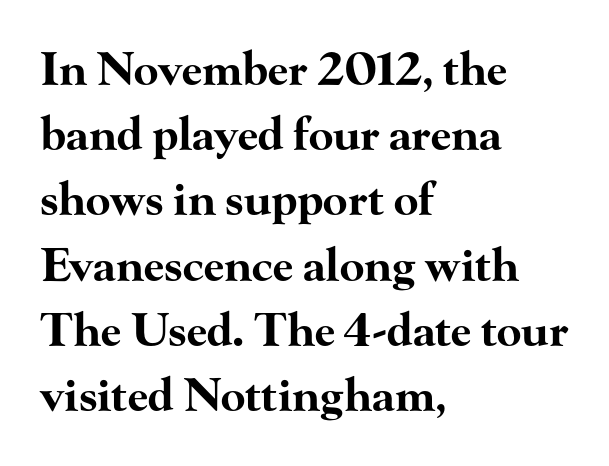
Q: Is the text bold? A: Yes.
Q: Is the text italic (slanted)? A: No, it is upright.
Q: Is the typeface a serif or a sans-serif typeface? A: Serif.
Q: Is the text underlined? A: No.
Q: How is the paragraph aligned? A: Left-aligned.
Q: Is the spacing between letters normal or unusually wide? A: Normal.
Q: Is the spacing between lines tight, normal or loose? A: Normal.
Q: Width (condensed, normal, or wide)? A: Wide.
Q: Stroke contrast? A: High.
Q: x-height? A: Small.
Q: Monospaced? A: No.
